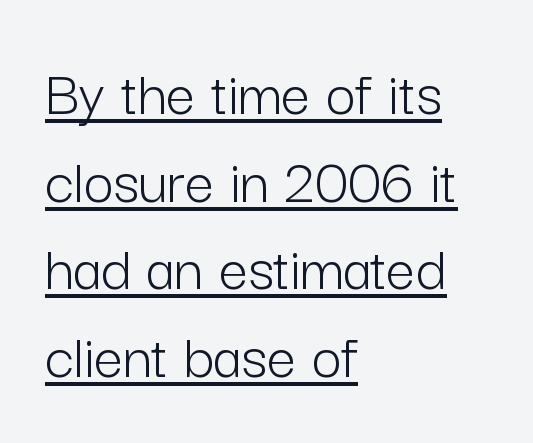
The image shows 65 px light sans-serif type, upright; set left-aligned, normal line spacing (1.35x), normal letter spacing, underlined; low stroke contrast and a medium x-height.
